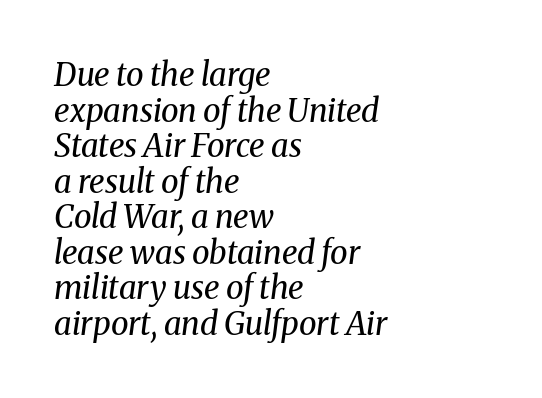
{"serif": "yes", "italic": "yes", "lean": "right", "slant_degrees": 8, "bold": "no", "weight": "regular", "width": "normal", "stroke_contrast": "medium", "x_height": "medium", "monospaced": "no", "underline": "no", "align": "left", "line_spacing": "tight", "line_spacing_ratio": 1.11, "letter_spacing": "normal", "letter_spacing_em": 0.0, "glyph_px": 32}
